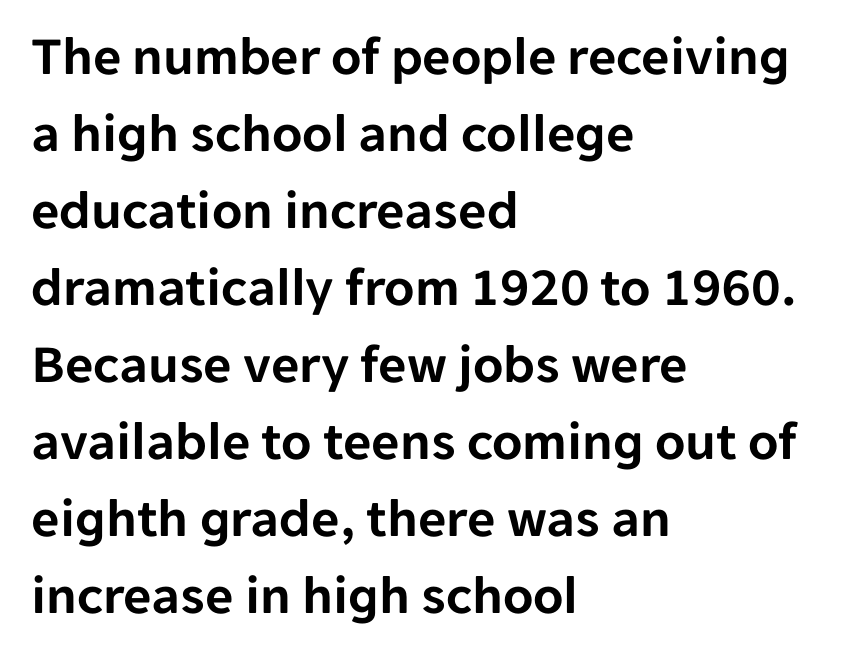
What's the leading like? Ordinary, nothing unusual. The letters advance in unequal steps, a hallmark of proportional type. The characters display no serif detailing; their extremities are plain. It's the straight-up-and-down kind of type. Glance below the letters and you will spot only blank space.
